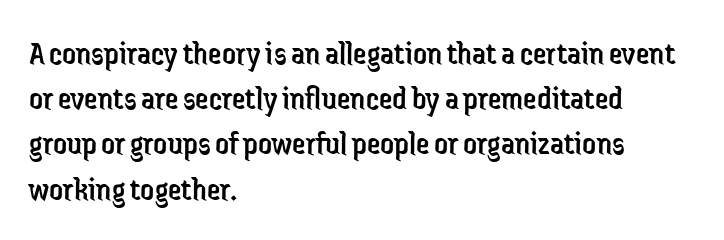
Only glyphs here, with clear space below each row. Vertically, the passage feels balanced, rows spaced as you'd expect. Each word holds together tightly as a unit, with standard inter-letter gaps. I'd call this a sans setting — the letters go barefoot.
